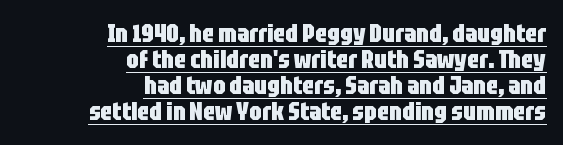
Q: Is the text bold? A: Yes.
Q: Is the text italic (slanted)? A: No, it is upright.
Q: Is the text underlined? A: Yes.
Q: How is the paragraph aligned? A: Right-aligned.
Q: Is the spacing between letters normal or unusually wide? A: Normal.
Q: Is the spacing between lines tight, normal or loose? A: Tight.
